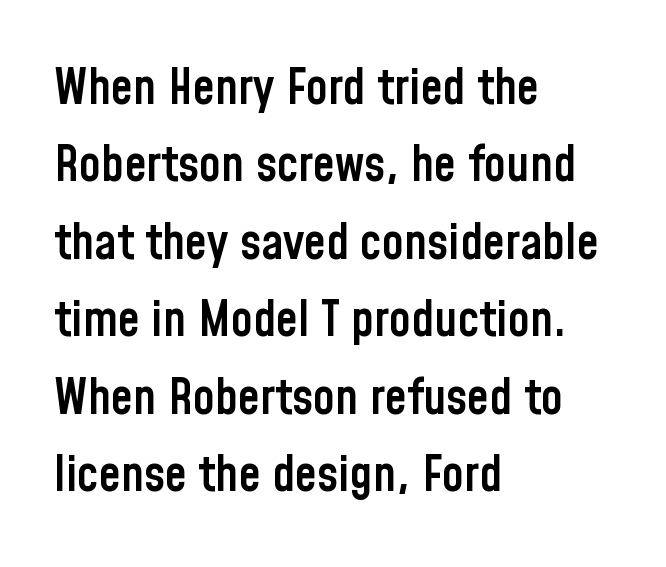
{"serif": "no", "italic": "no", "bold": "semi", "weight": "semibold", "width": "condensed", "stroke_contrast": "low", "x_height": "medium", "monospaced": "no", "underline": "no", "align": "left", "line_spacing": "normal", "line_spacing_ratio": 1.55, "letter_spacing": "normal", "letter_spacing_em": 0.0, "glyph_px": 50}
